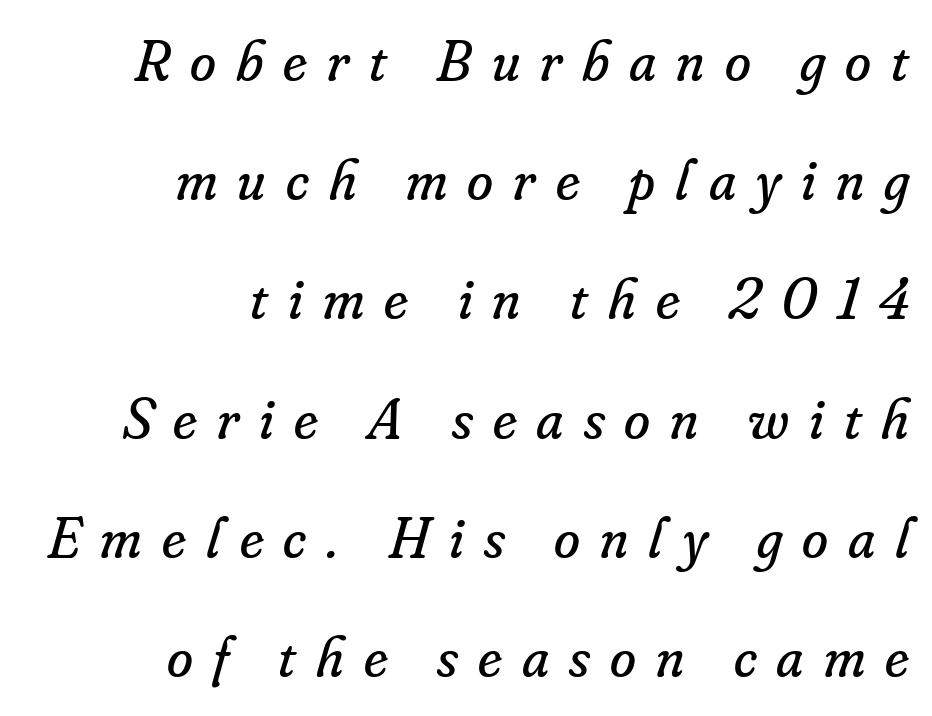
Observe the serifs anchoring each vertical stroke in this sample. You could not count columns in this text — the font is proportionally spaced. Words float on clear page, feet unadorned. What stands out about the letter spacing? Its width — letters are far apart.
